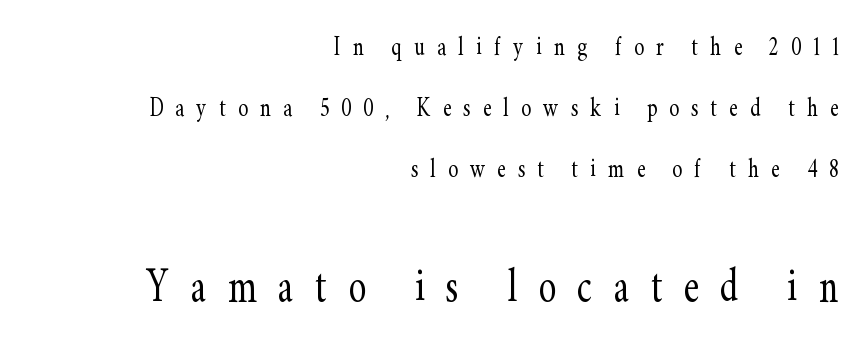
{"serif": "yes", "italic": "no", "bold": "no", "weight": "light", "width": "condensed", "stroke_contrast": "low", "x_height": "small", "monospaced": "no", "underline": "no", "align": "right", "line_spacing": "loose", "line_spacing_ratio": 2.03, "letter_spacing": "wide", "letter_spacing_em": 0.41, "larger_block": "second", "size_ratio": 1.77, "glyph_px": 53}
